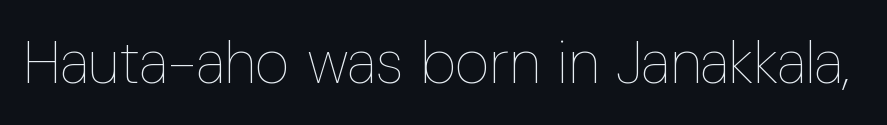
{"italic": "no", "bold": "no", "weight": "thin", "width": "condensed", "stroke_contrast": "low", "x_height": "medium", "monospaced": "no", "underline": "no", "letter_spacing": "normal", "letter_spacing_em": 0.0, "glyph_px": 60}
